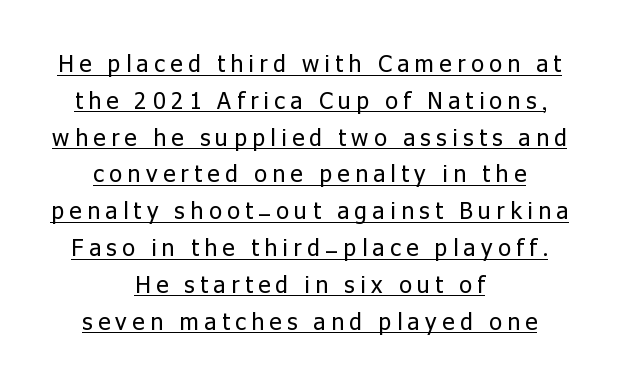
Q: Is the text bold? A: No.
Q: Is the text italic (slanted)? A: No, it is upright.
Q: Is the text underlined? A: Yes.
Q: How is the paragraph aligned? A: Centered.
Q: Is the spacing between letters normal or unusually wide? A: Unusually wide.
Q: Is the spacing between lines tight, normal or loose? A: Normal.
